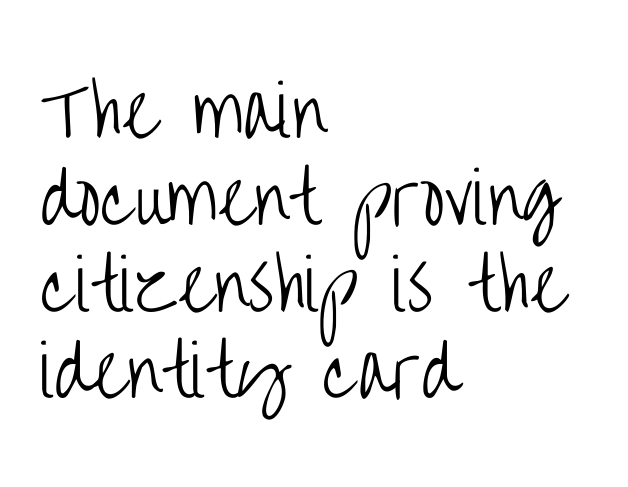
{"serif": "no", "italic": "no", "bold": "no", "weight": "light", "width": "condensed", "stroke_contrast": "low", "x_height": "large", "monospaced": "no", "underline": "no", "align": "left", "line_spacing_ratio": 1.24, "letter_spacing": "normal", "letter_spacing_em": 0.0, "glyph_px": 70}
